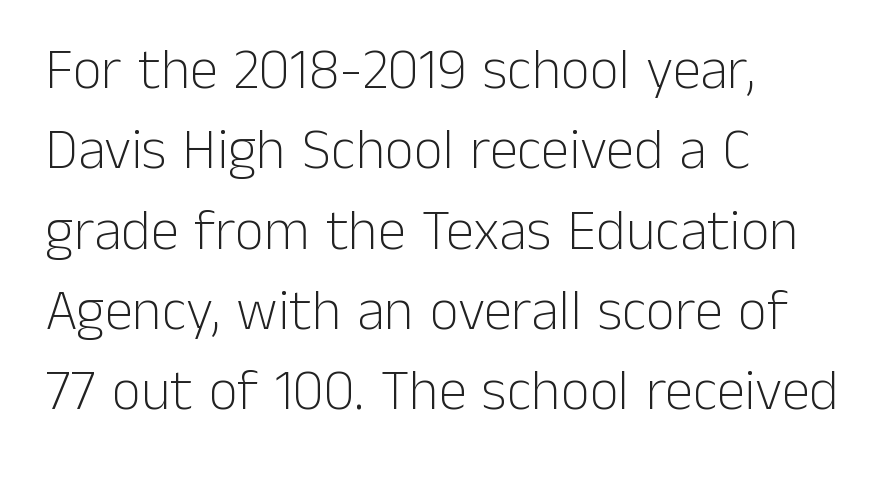
{"serif": "no", "italic": "no", "bold": "no", "weight": "light", "width": "normal", "stroke_contrast": "low", "x_height": "medium", "monospaced": "no", "underline": "no", "align": "left", "line_spacing": "normal", "line_spacing_ratio": 1.41, "letter_spacing": "normal", "letter_spacing_em": 0.0, "glyph_px": 57}
